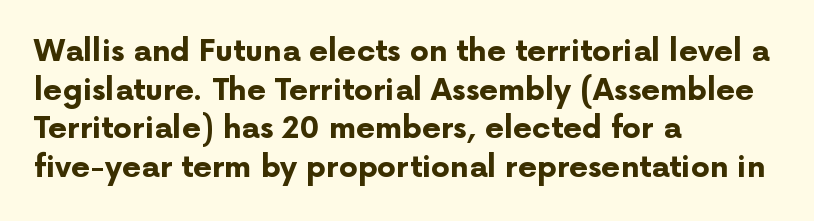
{"serif": "no", "italic": "no", "bold": "yes", "weight": "bold", "width": "normal", "stroke_contrast": "low", "x_height": "medium", "monospaced": "no", "underline": "no", "align": "left", "line_spacing": "normal", "line_spacing_ratio": 1.29, "letter_spacing": "normal", "letter_spacing_em": 0.0, "glyph_px": 30}
